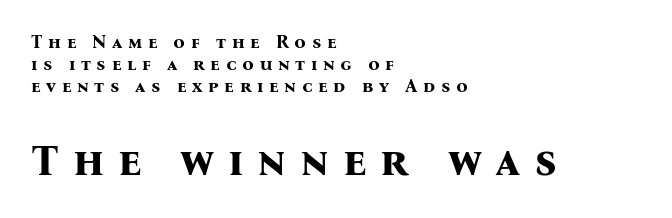
Upright lettering throughout. What weight is shown? A full bold with thick strokes. Line beginnings align vertically; line endings do not. Glyph-to-glyph distance is far greater than everyday printed text.
